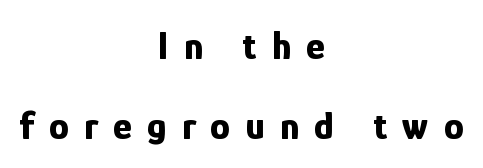
Q: Is the text bold? A: Yes.
Q: Is the text italic (slanted)? A: No, it is upright.
Q: Is the typeface a serif or a sans-serif typeface? A: Sans-serif.
Q: Is the text underlined? A: No.
Q: How is the paragraph aligned? A: Centered.
Q: Is the spacing between letters normal or unusually wide? A: Unusually wide.
Q: Is the spacing between lines tight, normal or loose? A: Loose.
Q: Width (condensed, normal, or wide)? A: Condensed.
Q: Stroke contrast? A: Low.
Q: x-height? A: Medium.
Q: Monospaced? A: No.
